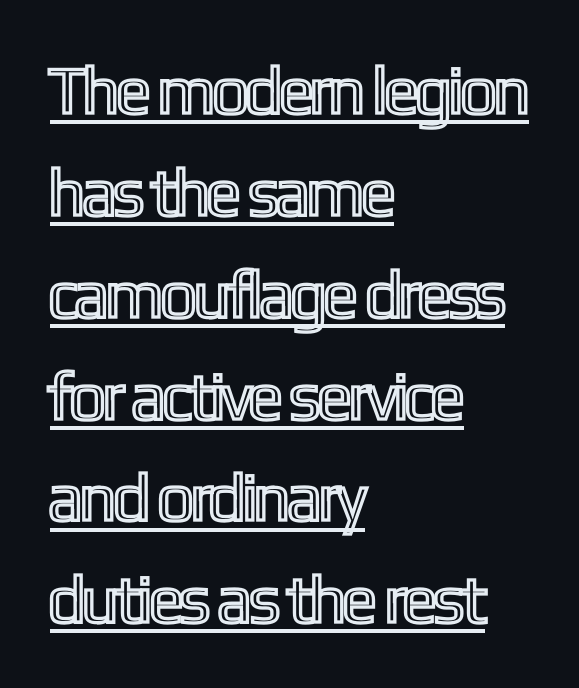
The image shows 67 px condensed type, upright; set left-aligned, normal line spacing (1.52x), normal letter spacing, underlined; a medium x-height.
